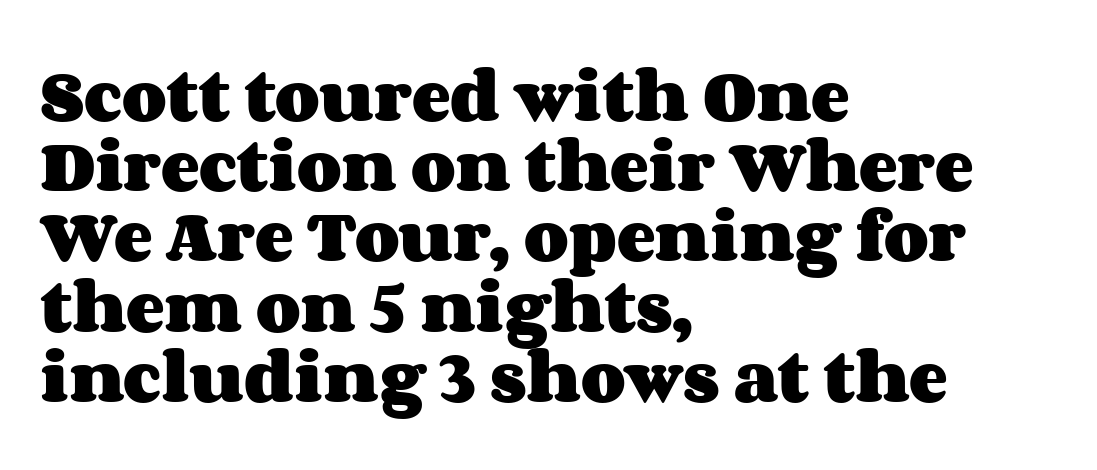
{"italic": "no", "bold": "yes", "weight": "heavy", "width": "wide", "stroke_contrast": "medium", "x_height": "large", "monospaced": "no", "underline": "no", "align": "left", "line_spacing_ratio": 1.21, "letter_spacing": "normal", "letter_spacing_em": 0.0, "glyph_px": 58}
